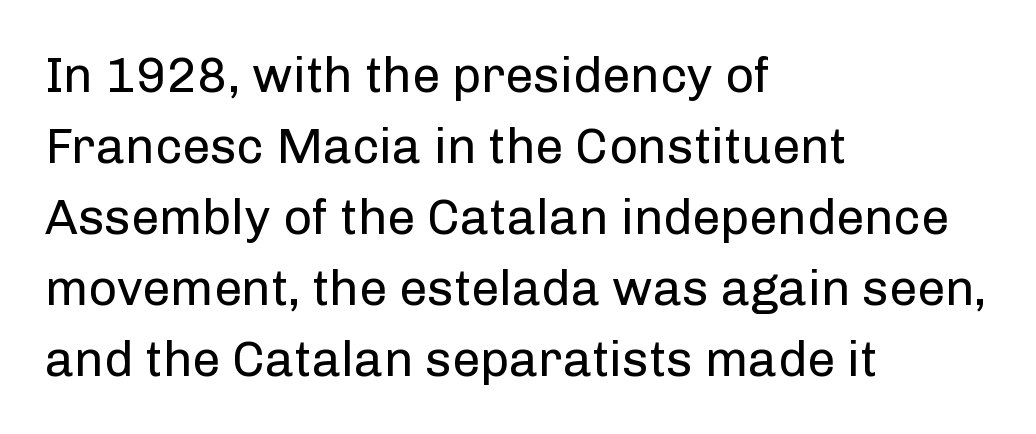
The image shows 50 px regular-weight sans-serif type, upright; set left-aligned, normal line spacing (1.42x), normal letter spacing, not underlined; low stroke contrast and a medium x-height.
